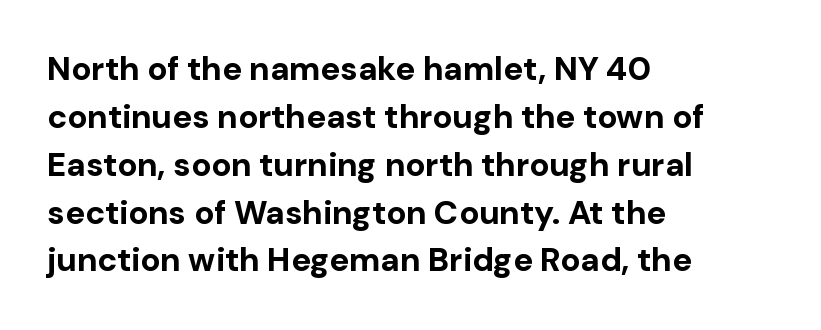
{"serif": "no", "italic": "no", "bold": "yes", "weight": "bold", "width": "normal", "stroke_contrast": "low", "x_height": "medium", "monospaced": "no", "underline": "no", "align": "left", "line_spacing": "normal", "line_spacing_ratio": 1.45, "letter_spacing": "normal", "letter_spacing_em": 0.0, "glyph_px": 33}
